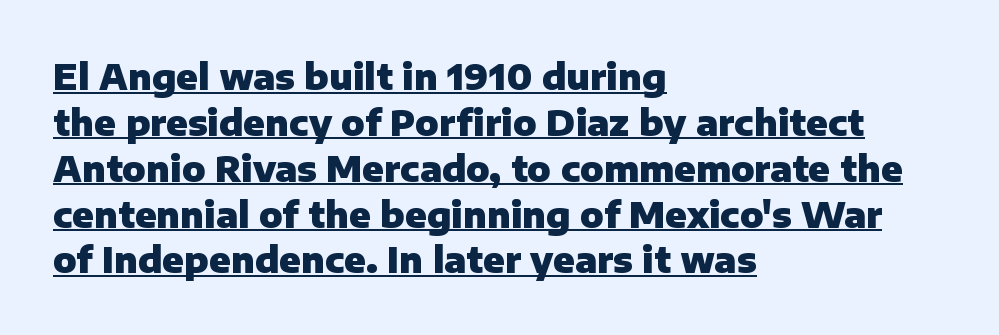
Every row of glyphs begins at an identical x-position on the left. Each letter keeps its own natural width here, so spacing adapts to shape. The face used here appears with an underline applied. Font category for this specimen: sans-serif. Baseline-to-baseline distance is the conventional proportion of letter height. The font's upright variant was chosen for this text.
